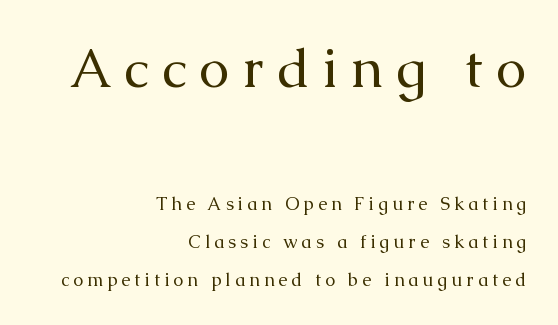
Characters remain perfectly vertical along every line. This sample has the flowing, uneven cadence of proportional lettering. Of the two passages, the one on top uses the larger point size. These lines are composed in type with serifs.
